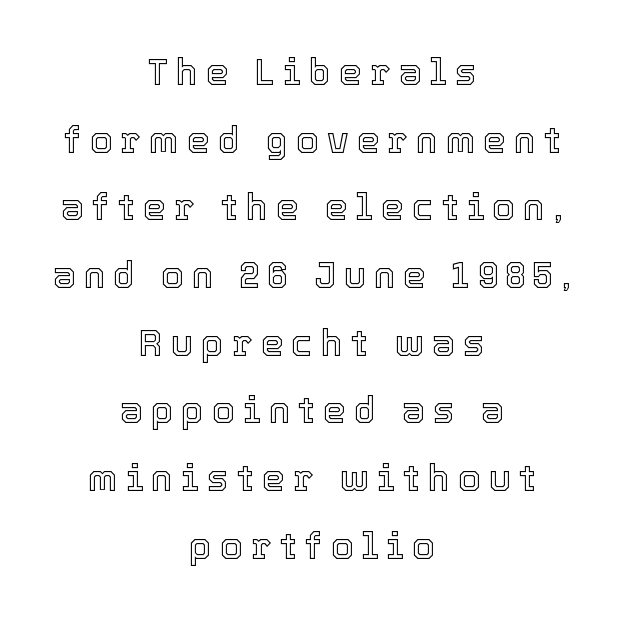
Q: Is the text italic (slanted)? A: No, it is upright.
Q: Is the text underlined? A: No.
Q: How is the paragraph aligned? A: Centered.
Q: Is the spacing between letters normal or unusually wide? A: Unusually wide.
Q: Width (condensed, normal, or wide)? A: Normal.
Q: x-height? A: Medium.
Q: Monospaced? A: No.
